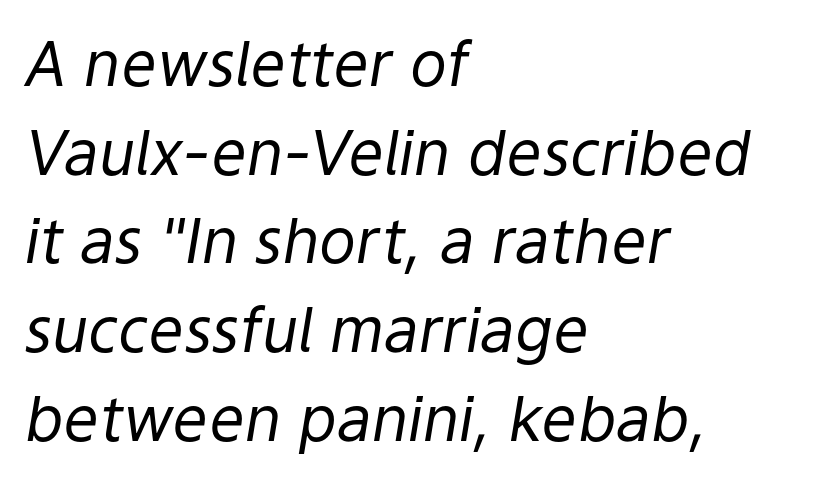
Leading: standard. Standard letterfit; no display-style spreading of the glyphs. Teacher's note: observe the even left margin — that is flush-left alignment. You can tell it's italic because the verticals aren't actually vertical.
